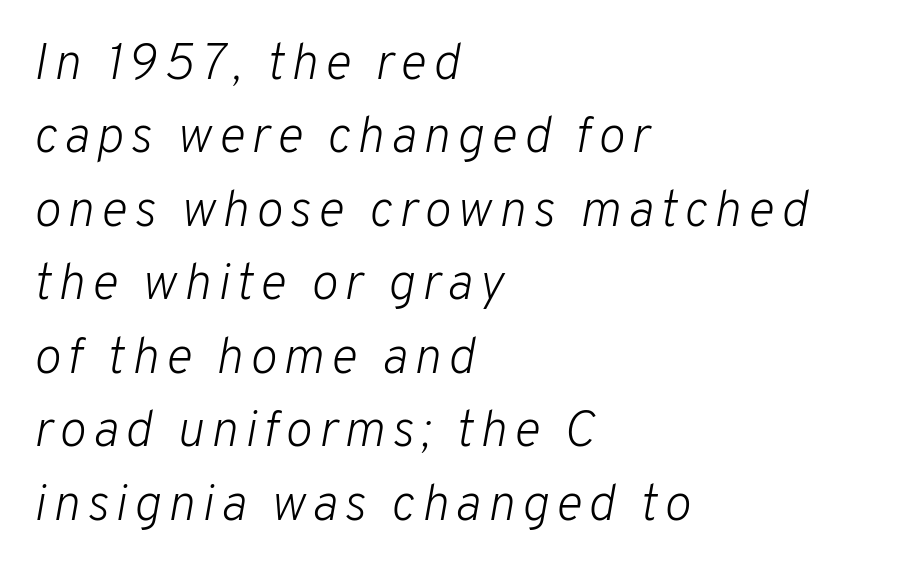
Q: Is the text bold? A: No.
Q: Is the text italic (slanted)? A: Yes, it leans right by about 10 degrees.
Q: Is the text underlined? A: No.
Q: How is the paragraph aligned? A: Left-aligned.
Q: Is the spacing between lines tight, normal or loose? A: Normal.
Q: Width (condensed, normal, or wide)? A: Normal.
Q: Stroke contrast? A: Low.
Q: x-height? A: Medium.
Q: Monospaced? A: No.
